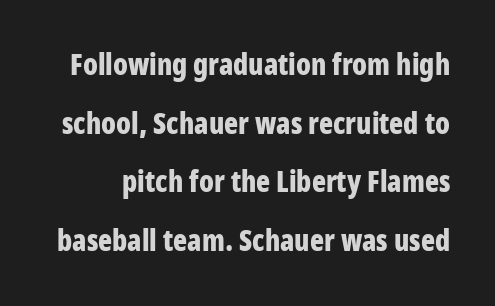
Note the varied advance widths — an 'i' is clearly narrower than an 'm'. The line texture is even and compact thanks to regular tracking. Are there feet on the stems? There aren't — it's a sans. Its strokes are broad and dark, the hallmark of bold type. Italic: no, the glyphs are upright roman. Quick note: underline off.
